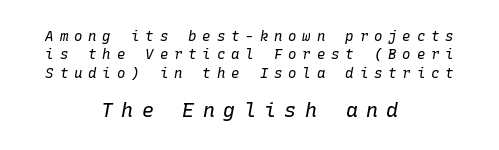
Q: Is the text bold? A: No.
Q: Is the text italic (slanted)? A: Yes, it leans right by about 10 degrees.
Q: Is the text underlined? A: No.
Q: How is the paragraph aligned? A: Centered.
Q: Is the spacing between letters normal or unusually wide? A: Unusually wide.
Q: Is the spacing between lines tight, normal or loose? A: Normal.
Q: Which block of text is set in a larger size, the first (top) or the second (bottom)? A: The second (bottom) one.
